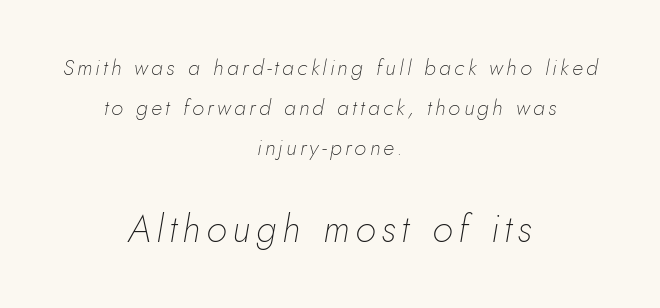
Slanted lettering throughout. Each row of text sits above clean, open space. Weight: not bold — regular or lighter. Line starts and ends both wander, symmetrically. A student would notice the bottom passage is typeset larger than what precedes it.
